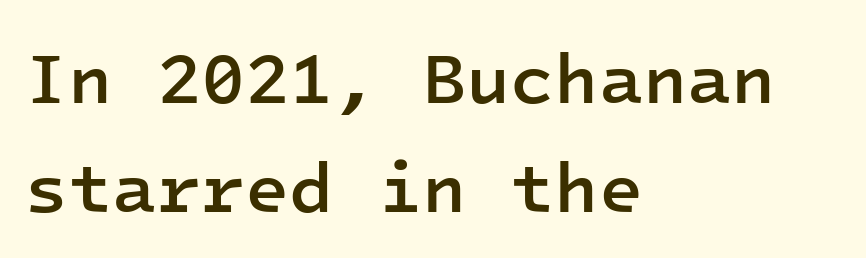
You can tell from the bare stems that sans-serif type was used. Note the uniform advance width — an 'i' takes as much space as an 'm'. The type sits square on the baseline with zero lean. Bold? Not quite — semibold, heavier than regular but stopping short. These lines are set flush left with a ragged right edge.
